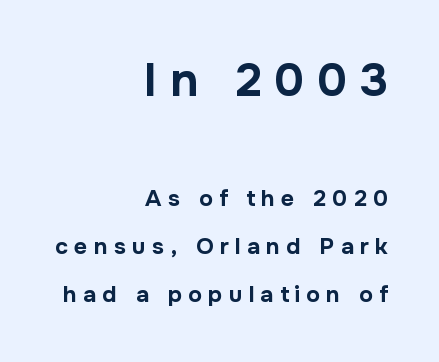
{"serif": "no", "italic": "no", "bold": "yes", "weight": "bold", "width": "normal", "stroke_contrast": "low", "x_height": "medium", "monospaced": "no", "underline": "no", "align": "right", "line_spacing": "loose", "line_spacing_ratio": 2.08, "letter_spacing": "wide", "letter_spacing_em": 0.27, "larger_block": "first", "size_ratio": 2.0, "glyph_px": 46}
